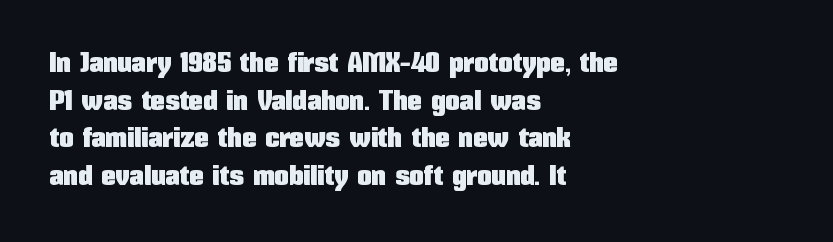
Q: Is the text italic (slanted)? A: No, it is upright.
Q: Is the typeface a serif or a sans-serif typeface? A: Sans-serif.
Q: Is the text underlined? A: No.
Q: How is the paragraph aligned? A: Left-aligned.
Q: Is the spacing between letters normal or unusually wide? A: Normal.
Q: Is the spacing between lines tight, normal or loose? A: Normal.
Q: Width (condensed, normal, or wide)? A: Condensed.
Q: Stroke contrast? A: Low.
Q: x-height? A: Medium.
Q: Monospaced? A: No.
